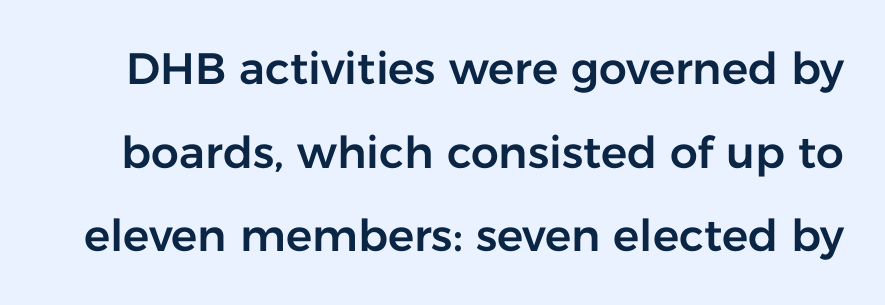
No italicization has been applied; the sample stays upright. Leading is clearly above the norm, producing a sparse column. Think of a printed novel: that variable character pitch is what you see here. Stroke terminals: plain, sans-serif. Words appear dense and cohesive because spacing is normal.
